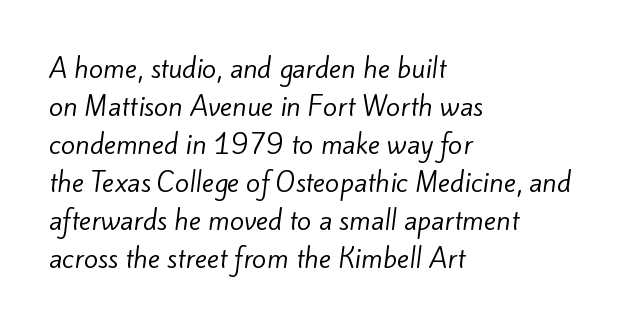
The image shows 26 px text type; set left-aligned, normal line spacing (1.46x), normal letter spacing, not underlined.
